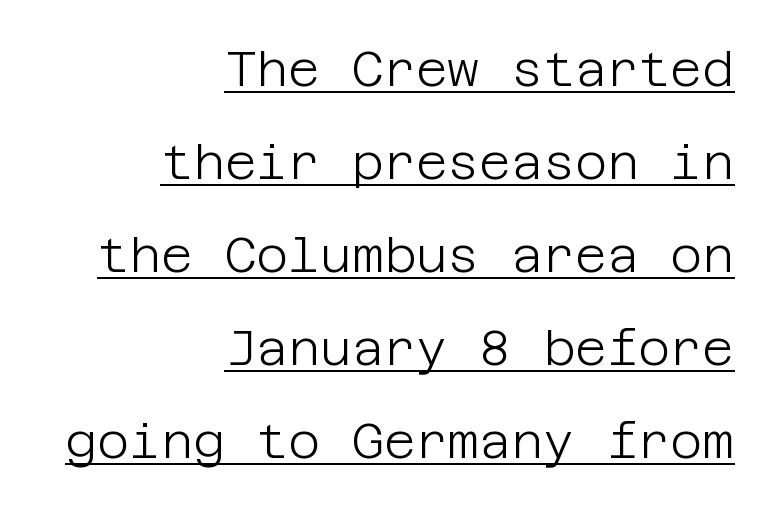
Weight: regular or lighter. Is the block centered? No — it sits flush against the right margin. The text was rendered using a sans face with plain stroke endings. Rendered with straight, roman letterforms.
